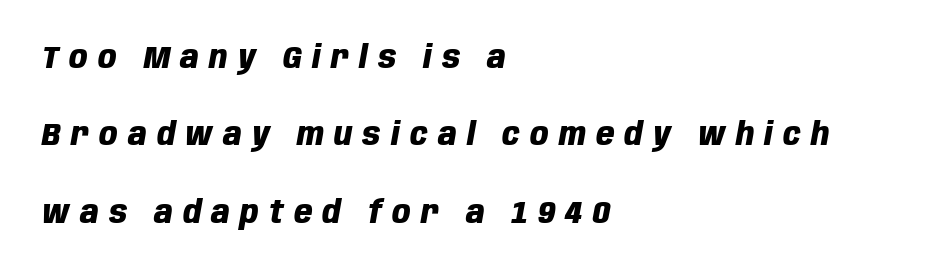
Does the copy run flush right? No — it runs flush left. Loose tracking; the words dissolve into strings of separated letters. The sample has been set heavy, in full bold. The zone under the glyphs is completely vacant.
